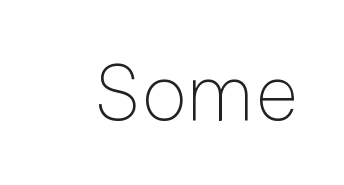
{"serif": "no", "italic": "no", "bold": "no", "weight": "thin", "width": "normal", "stroke_contrast": "low", "x_height": "medium", "monospaced": "no", "underline": "no", "letter_spacing": "normal", "letter_spacing_em": 0.0, "glyph_px": 75}
